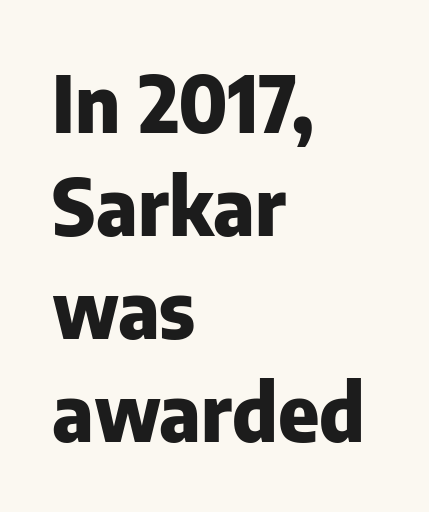
Q: Is the text bold? A: Yes.
Q: Is the text italic (slanted)? A: No, it is upright.
Q: Is the typeface a serif or a sans-serif typeface? A: Sans-serif.
Q: Is the text underlined? A: No.
Q: How is the paragraph aligned? A: Left-aligned.
Q: Is the spacing between letters normal or unusually wide? A: Normal.
Q: Is the spacing between lines tight, normal or loose? A: Normal.
Q: Width (condensed, normal, or wide)? A: Normal.
Q: Stroke contrast? A: Low.
Q: x-height? A: Medium.
Q: Monospaced? A: No.
